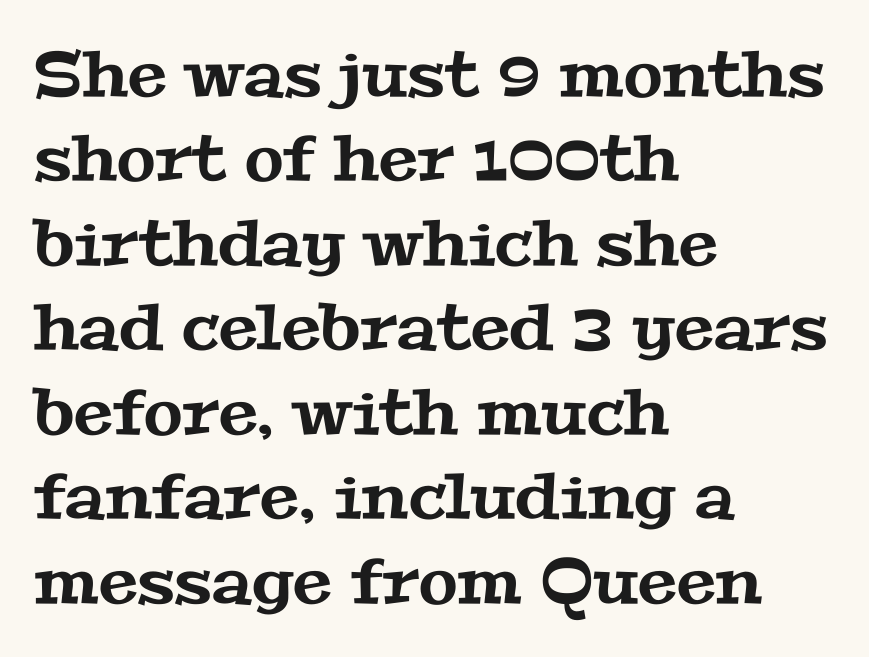
Q: Is the typeface a serif or a sans-serif typeface? A: Serif.
Q: Is the text underlined? A: No.
Q: How is the paragraph aligned? A: Left-aligned.
Q: Is the spacing between letters normal or unusually wide? A: Normal.
Q: Is the spacing between lines tight, normal or loose? A: Normal.
Q: Width (condensed, normal, or wide)? A: Wide.
Q: Stroke contrast? A: Medium.
Q: x-height? A: Medium.
Q: Monospaced? A: No.
